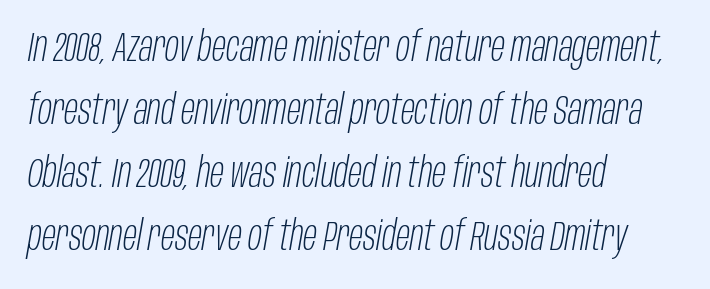
{"italic": "yes", "lean": "right", "slant_degrees": 10, "bold": "no", "weight": "light", "width": "condensed", "stroke_contrast": "low", "x_height": "large", "monospaced": "no", "underline": "no", "align": "left", "line_spacing": "normal", "line_spacing_ratio": 1.54, "letter_spacing": "normal", "letter_spacing_em": 0.0, "glyph_px": 41}
